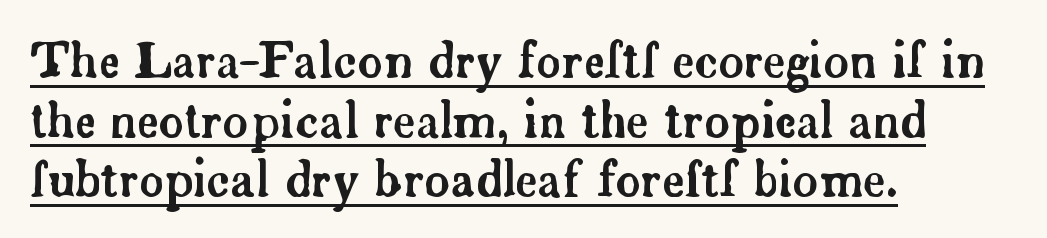
Q: Is the text italic (slanted)? A: No, it is upright.
Q: Is the typeface a serif or a sans-serif typeface? A: Serif.
Q: Is the text underlined? A: Yes.
Q: How is the paragraph aligned? A: Left-aligned.
Q: Is the spacing between letters normal or unusually wide? A: Normal.
Q: Width (condensed, normal, or wide)? A: Normal.
Q: Stroke contrast? A: Low.
Q: x-height? A: Small.
Q: Monospaced? A: No.
